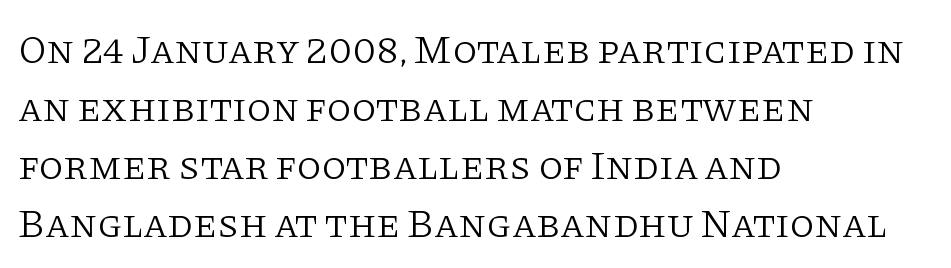
Q: Is the text bold? A: No.
Q: Is the text italic (slanted)? A: No, it is upright.
Q: Is the typeface a serif or a sans-serif typeface? A: Serif.
Q: Is the text underlined? A: No.
Q: How is the paragraph aligned? A: Left-aligned.
Q: Is the spacing between letters normal or unusually wide? A: Normal.
Q: Is the spacing between lines tight, normal or loose? A: Normal.
Q: Width (condensed, normal, or wide)? A: Normal.
Q: Stroke contrast? A: Low.
Q: x-height? A: Large.
Q: Monospaced? A: No.
